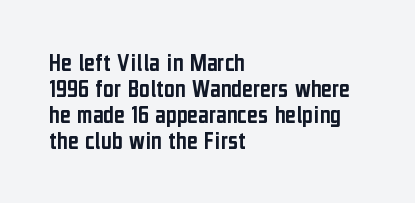
The image shows 26 px text type, upright; set left-aligned, tight line spacing (1.0x), normal letter spacing, not underlined.
